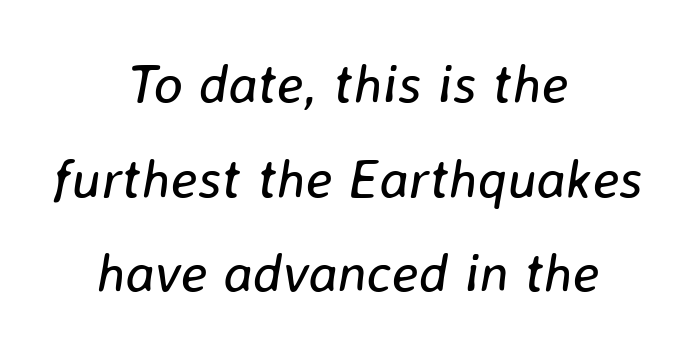
Q: Is the text bold? A: No.
Q: Is the text italic (slanted)? A: Yes, it leans right by about 8 degrees.
Q: Is the text underlined? A: No.
Q: How is the paragraph aligned? A: Centered.
Q: Is the spacing between letters normal or unusually wide? A: Normal.
Q: Width (condensed, normal, or wide)? A: Normal.
Q: Stroke contrast? A: Low.
Q: x-height? A: Medium.
Q: Monospaced? A: No.
